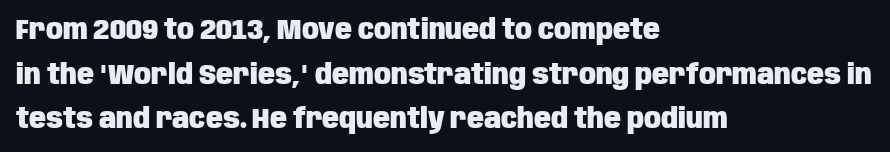
Upright lettering throughout. The rendering uses natural spacing where letterforms have individual widths. A typesetter would call this leading conventional body-copy spacing. Heavy, bold letterforms.
